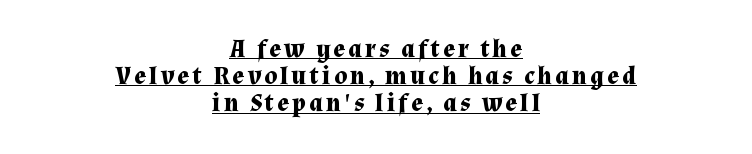
The image shows 25 px bold type, upright; set centered, tight line spacing (1.09x), underlined.
